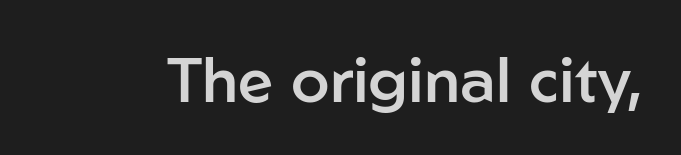
Notice how the stems are strictly vertical — no italics here. Check where the strokes stop: nothing finishes them off — pure sans. Stems and bowls a touch heavier than normal — semibold. The face used here is proportionally spaced, like ordinary book or web type.
